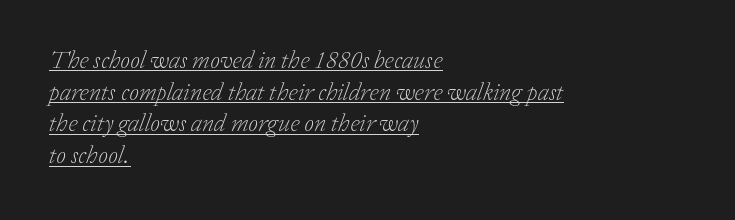
The image shows 25 px text type, italic (leaning right); set left-aligned, normal line spacing (1.27x), normal letter spacing, underlined.
